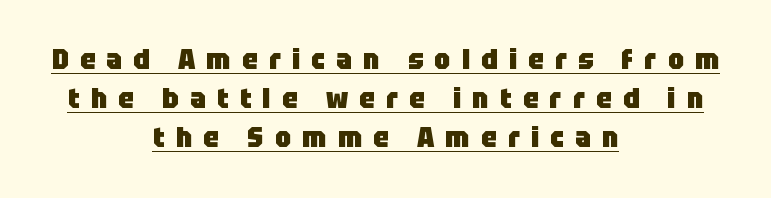
{"serif": "no", "italic": "no", "bold": "yes", "weight": "heavy", "width": "normal", "stroke_contrast": "low", "x_height": "large", "monospaced": "no", "underline": "yes", "align": "center", "line_spacing": "normal", "line_spacing_ratio": 1.4, "letter_spacing": "wide", "letter_spacing_em": 0.4, "glyph_px": 28}
